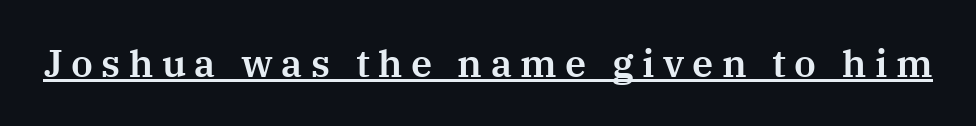
Q: Is the text italic (slanted)? A: No, it is upright.
Q: Is the typeface a serif or a sans-serif typeface? A: Serif.
Q: Is the text underlined? A: Yes.
Q: Is the spacing between letters normal or unusually wide? A: Unusually wide.
Q: Width (condensed, normal, or wide)? A: Normal.
Q: Stroke contrast? A: Medium.
Q: x-height? A: Medium.
Q: Monospaced? A: No.
